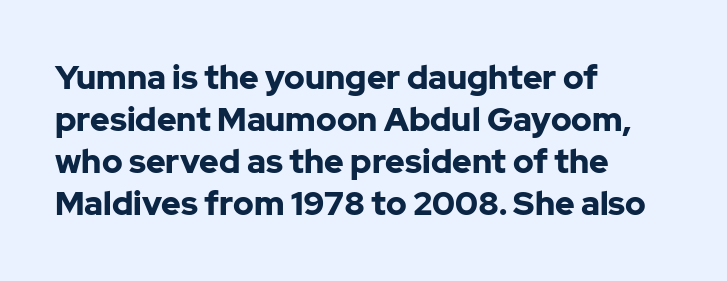
Q: Is the text bold? A: Yes.
Q: Is the text italic (slanted)? A: No, it is upright.
Q: Is the typeface a serif or a sans-serif typeface? A: Sans-serif.
Q: Is the text underlined? A: No.
Q: How is the paragraph aligned? A: Left-aligned.
Q: Is the spacing between letters normal or unusually wide? A: Normal.
Q: Is the spacing between lines tight, normal or loose? A: Normal.
Q: Width (condensed, normal, or wide)? A: Normal.
Q: Stroke contrast? A: Low.
Q: x-height? A: Medium.
Q: Monospaced? A: No.
